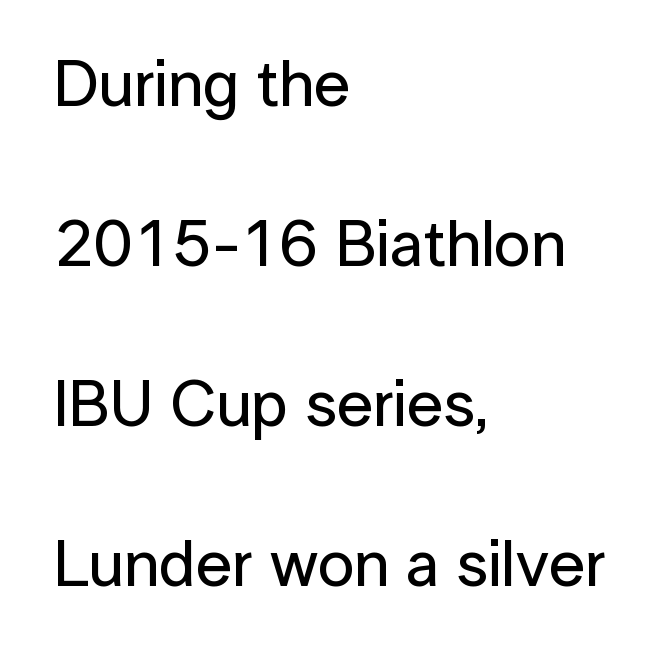
Q: Is the text italic (slanted)? A: No, it is upright.
Q: Is the typeface a serif or a sans-serif typeface? A: Sans-serif.
Q: Is the text underlined? A: No.
Q: How is the paragraph aligned? A: Left-aligned.
Q: Is the spacing between letters normal or unusually wide? A: Normal.
Q: Is the spacing between lines tight, normal or loose? A: Loose.
Q: Width (condensed, normal, or wide)? A: Normal.
Q: Stroke contrast? A: Low.
Q: x-height? A: Medium.
Q: Monospaced? A: No.
